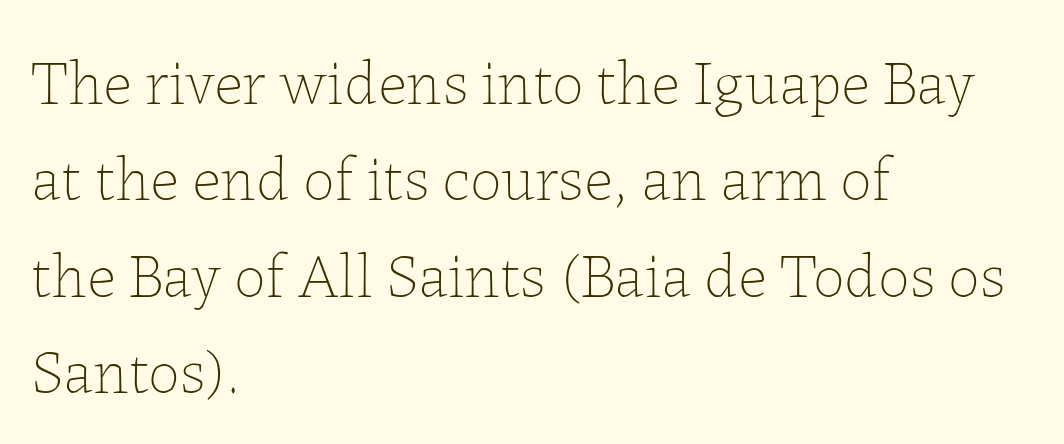
{"italic": "no", "bold": "no", "weight": "thin", "width": "normal", "stroke_contrast": "low", "x_height": "medium", "monospaced": "no", "underline": "no", "align": "left", "line_spacing": "normal", "line_spacing_ratio": 1.53, "letter_spacing": "normal", "letter_spacing_em": 0.0, "glyph_px": 63}
